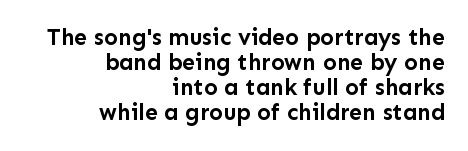
The image shows 23 px bold type, upright; set right-aligned, tight line spacing (1.09x), normal letter spacing, not underlined.
